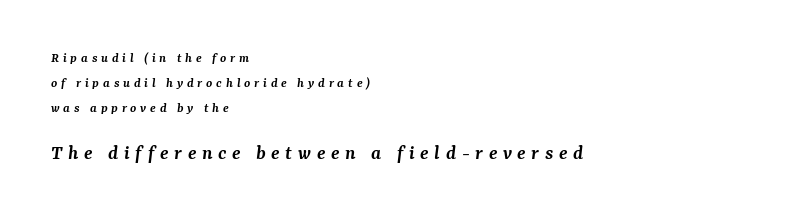
{"italic": "yes", "lean": "right", "slant_degrees": 7, "bold": "semi", "underline": "no", "align": "left", "line_spacing_ratio": 1.79, "letter_spacing": "wide", "letter_spacing_em": 0.27, "larger_block": "second", "size_ratio": 1.5, "glyph_px": 21}
